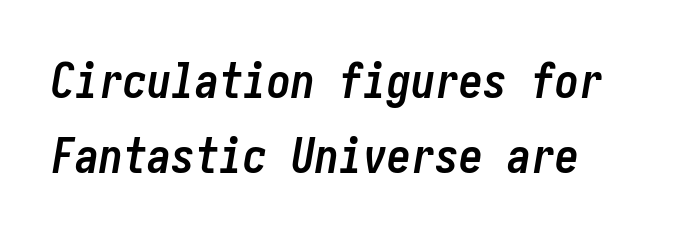
Check the space under the baseline: it is left empty. Regular leading. These lines were composed using italics. This sample is left-justified, so line endings fall wherever the words run out. Plenty of ink on the page — the face is bold.
